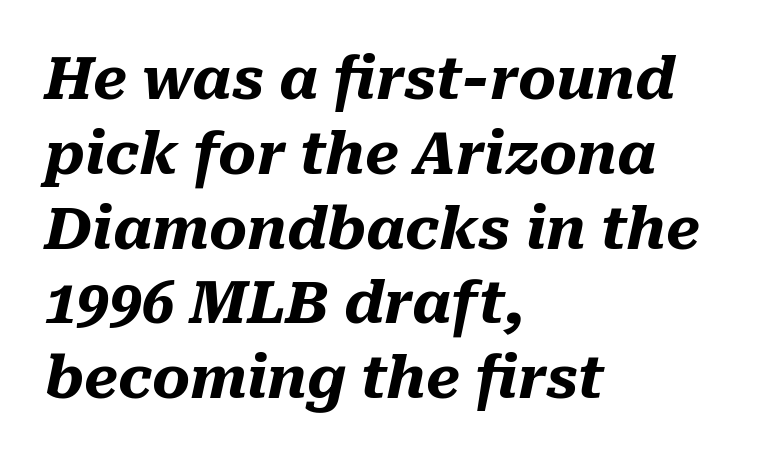
{"italic": "yes", "lean": "right", "slant_degrees": 10, "bold": "yes", "weight": "heavy", "width": "normal", "stroke_contrast": "medium", "x_height": "medium", "monospaced": "no", "underline": "no", "align": "left", "line_spacing": "normal", "line_spacing_ratio": 1.29, "letter_spacing": "normal", "letter_spacing_em": 0.0, "glyph_px": 58}
